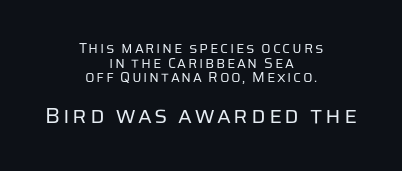
The image shows 22 px text type, upright; set centered, tight line spacing (1.04x), not underlined; the second (bottom) block is 1.57x larger.
